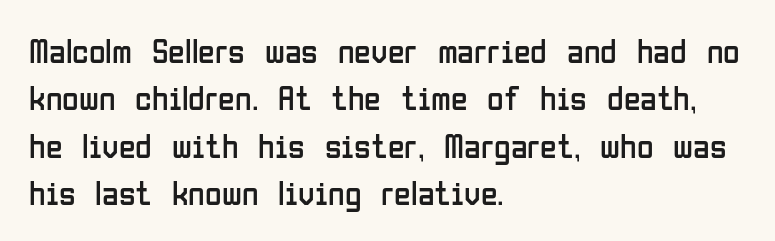
The image shows 34 px regular-weight, condensed sans-serif type, upright; set left-aligned, normal line spacing (1.39x), normal letter spacing, not underlined; low stroke contrast and a medium x-height.
